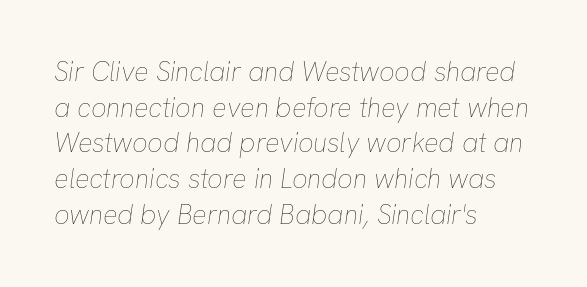
A bare baseline throughout the passage. On a weight scale, this lands at 450 or below. Characters are canted at an angle relative to the baseline's perpendicular. Observe the ordinary spacing: letters are neighbours, not strangers. One glance says typical: line gaps are just what's usual. Does the copy run flush right? No — it runs flush left.
